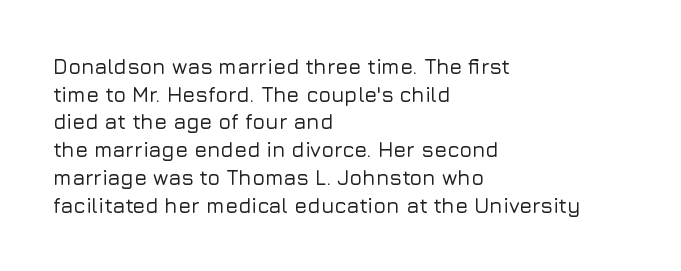
Every character sits straight up, as roman type does. Decoration check: the copy has no underline. A normal amount of white space separates one row of letters from the next. The passage shown has conventional tracking throughout.
